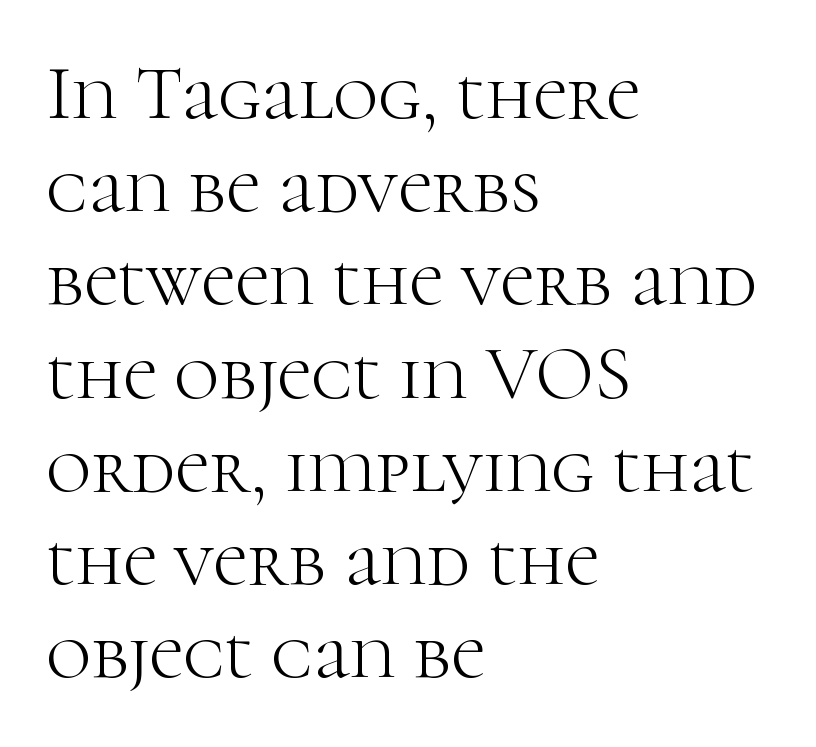
{"serif": "yes", "italic": "no", "bold": "no", "weight": "light", "width": "normal", "stroke_contrast": "high", "x_height": "medium", "monospaced": "no", "underline": "no", "align": "left", "line_spacing_ratio": 1.21, "letter_spacing": "normal", "letter_spacing_em": 0.0, "glyph_px": 77}
